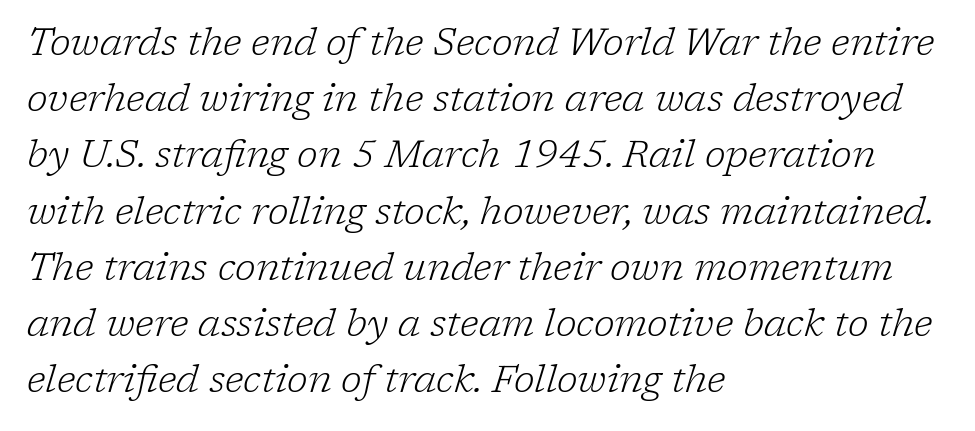
Character widths vary here, with narrow letters taking less room than wide ones. The text block is weighted toward the left margin, trailing off unevenly rightward. To sum up the face: it has serifs. Slant detected: the letters are inclined.
